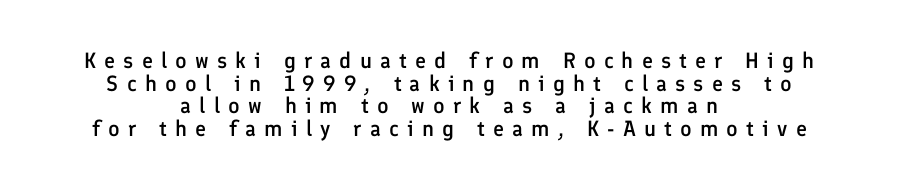
The image shows 22 px text type, upright; set centered, tight line spacing (1.03x), unusually wide letter spacing (+0.37 em), not underlined.
